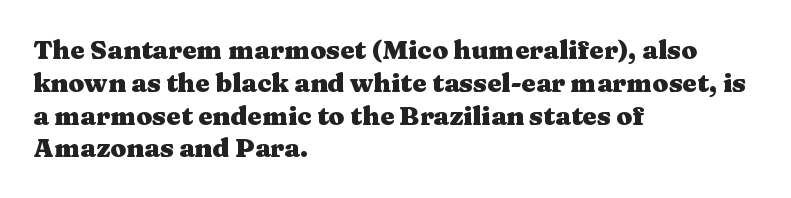
Reading down the column, the eye jumps a familiar distance to each next line. The passage shown is not underscored anywhere. Its strokes are broad and dark, the hallmark of bold type. Quick note: not italic, upright. Observe the ordinary spacing: letters are neighbours, not strangers. Line beginnings align vertically; line endings do not.
